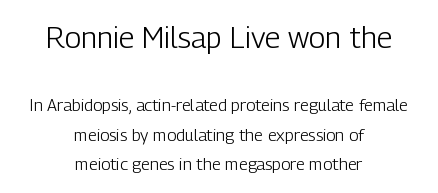
{"serif": "no", "italic": "no", "bold": "no", "weight": "light", "width": "condensed", "stroke_contrast": "low", "x_height": "medium", "monospaced": "no", "underline": "no", "align": "center", "line_spacing_ratio": 1.74, "letter_spacing": "normal", "letter_spacing_em": 0.0, "larger_block": "first", "size_ratio": 1.76, "glyph_px": 30}
